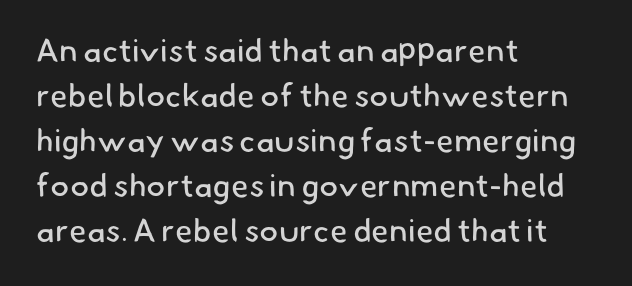
The image shows 32 px regular-weight sans-serif type; set left-aligned, normal line spacing (1.41x), normal letter spacing, not underlined; low stroke contrast and a small x-height.
